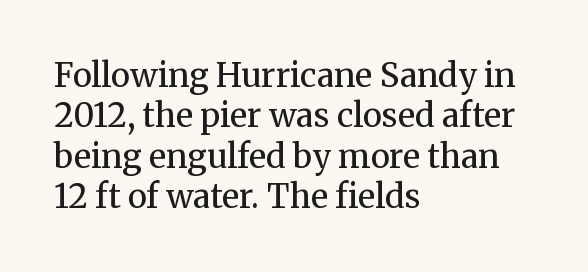
{"serif": "yes", "italic": "no", "bold": "no", "weight": "regular", "width": "normal", "stroke_contrast": "medium", "x_height": "medium", "monospaced": "no", "underline": "no", "align": "left", "line_spacing_ratio": 1.22, "letter_spacing": "normal", "letter_spacing_em": 0.0, "glyph_px": 33}
